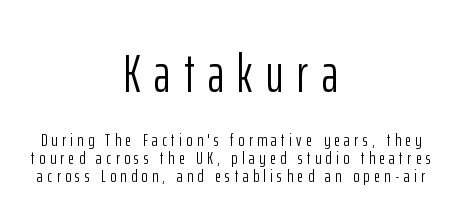
Q: Is the text bold? A: No.
Q: Is the text italic (slanted)? A: No, it is upright.
Q: Is the typeface a serif or a sans-serif typeface? A: Sans-serif.
Q: Is the text underlined? A: No.
Q: How is the paragraph aligned? A: Centered.
Q: Is the spacing between letters normal or unusually wide? A: Unusually wide.
Q: Is the spacing between lines tight, normal or loose? A: Tight.
Q: Which block of text is set in a larger size, the first (top) or the second (bottom)? A: The first (top) one.
Q: Width (condensed, normal, or wide)? A: Condensed.
Q: Stroke contrast? A: Low.
Q: x-height? A: Medium.
Q: Monospaced? A: No.
